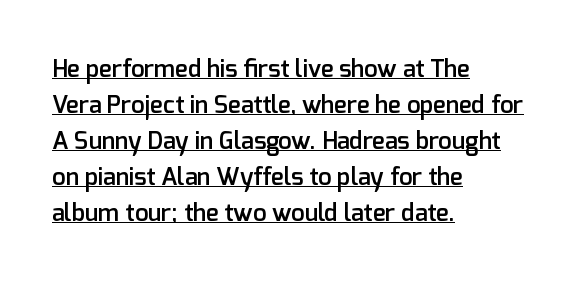
Q: Is the text bold? A: Semi-bold.
Q: Is the text italic (slanted)? A: No, it is upright.
Q: Is the text underlined? A: Yes.
Q: How is the paragraph aligned? A: Left-aligned.
Q: Is the spacing between letters normal or unusually wide? A: Normal.
Q: Is the spacing between lines tight, normal or loose? A: Normal.
